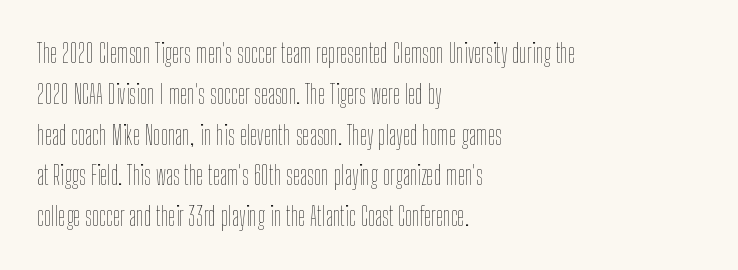
Q: Is the text bold? A: No.
Q: Is the text italic (slanted)? A: No, it is upright.
Q: Is the text underlined? A: No.
Q: How is the paragraph aligned? A: Left-aligned.
Q: Is the spacing between letters normal or unusually wide? A: Normal.
Q: Is the spacing between lines tight, normal or loose? A: Normal.
